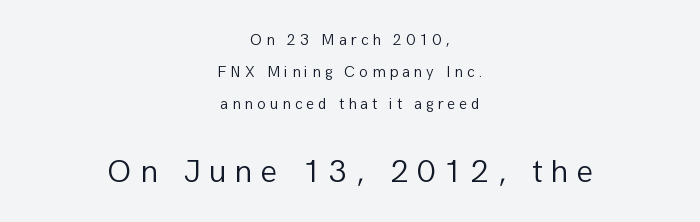
Q: Is the text bold? A: No.
Q: Is the text italic (slanted)? A: No, it is upright.
Q: Is the typeface a serif or a sans-serif typeface? A: Sans-serif.
Q: Is the text underlined? A: No.
Q: How is the paragraph aligned? A: Centered.
Q: Is the spacing between letters normal or unusually wide? A: Unusually wide.
Q: Is the spacing between lines tight, normal or loose? A: Loose.
Q: Which block of text is set in a larger size, the first (top) or the second (bottom)? A: The second (bottom) one.
Q: Width (condensed, normal, or wide)? A: Normal.
Q: Stroke contrast? A: Low.
Q: x-height? A: Medium.
Q: Monospaced? A: No.
